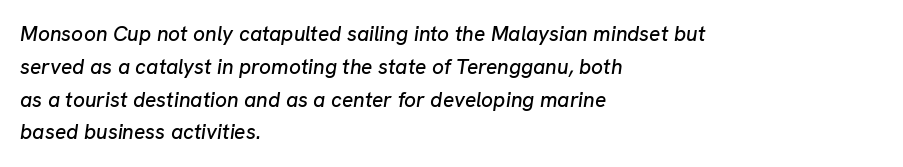
{"italic": "yes", "lean": "right", "slant_degrees": 8, "underline": "no", "align": "left", "line_spacing": "normal", "line_spacing_ratio": 1.56, "letter_spacing": "normal", "letter_spacing_em": 0.0, "glyph_px": 21}
